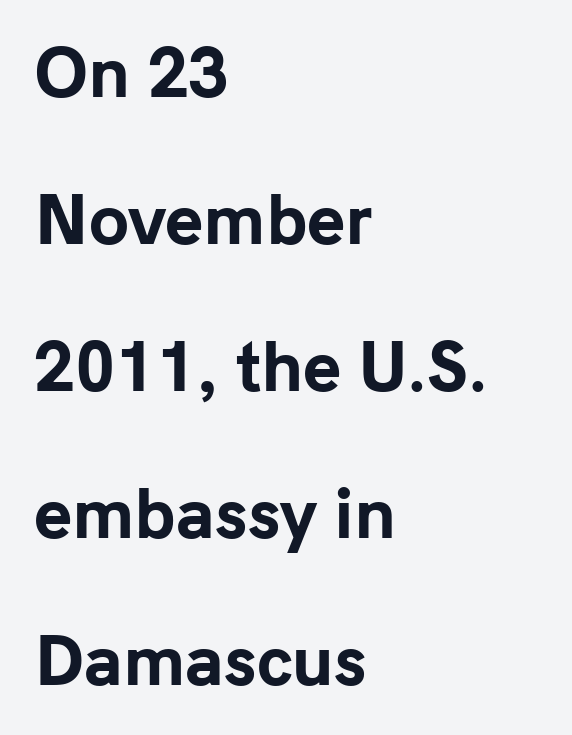
{"serif": "no", "italic": "no", "bold": "yes", "weight": "bold", "width": "normal", "stroke_contrast": "low", "x_height": "medium", "monospaced": "no", "underline": "no", "align": "left", "line_spacing": "loose", "line_spacing_ratio": 2.26, "letter_spacing": "normal", "letter_spacing_em": 0.0, "glyph_px": 65}
